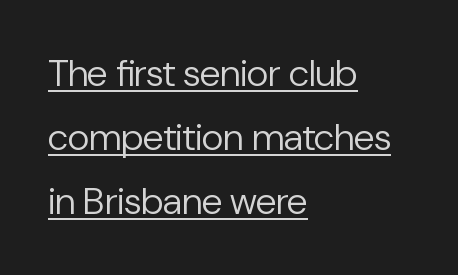
The space between consecutive lines is moderate. The passage shown is typed in a proportional face where columns would drift. The letterforms sit at book weight or below. These characters rest on top of a visible drawn line.
